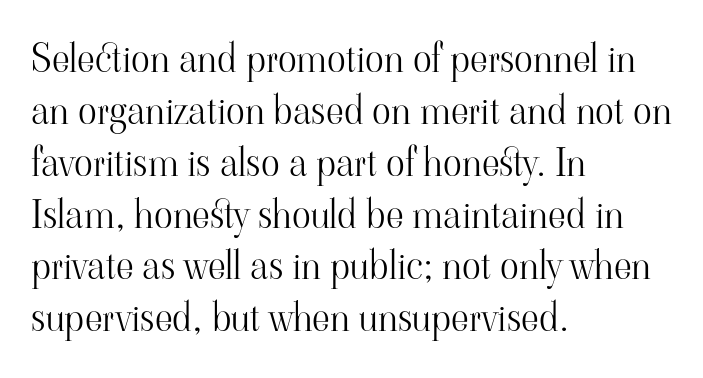
Q: Is the text bold? A: No.
Q: Is the text italic (slanted)? A: No, it is upright.
Q: Is the typeface a serif or a sans-serif typeface? A: Serif.
Q: Is the text underlined? A: No.
Q: How is the paragraph aligned? A: Left-aligned.
Q: Is the spacing between letters normal or unusually wide? A: Normal.
Q: Is the spacing between lines tight, normal or loose? A: Normal.
Q: Width (condensed, normal, or wide)? A: Normal.
Q: Stroke contrast? A: High.
Q: x-height? A: Small.
Q: Monospaced? A: No.
